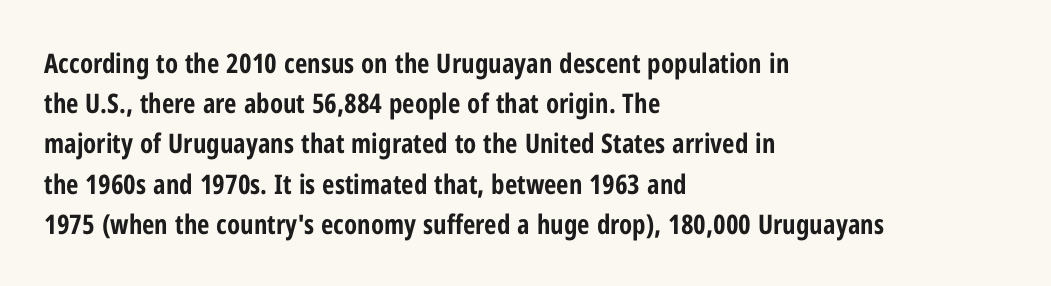
{"italic": "no", "bold": "yes", "underline": "no", "align": "left", "line_spacing": "normal", "line_spacing_ratio": 1.49, "letter_spacing": "normal", "letter_spacing_em": 0.0, "glyph_px": 27}
